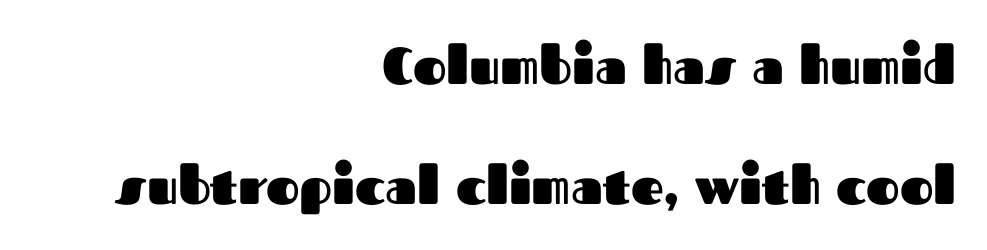
{"serif": "no", "italic": "no", "bold": "yes", "weight": "heavy", "width": "normal", "stroke_contrast": "medium", "x_height": "medium", "monospaced": "no", "underline": "no", "align": "right", "line_spacing": "loose", "line_spacing_ratio": 2.35, "letter_spacing": "normal", "letter_spacing_em": 0.0, "glyph_px": 51}
